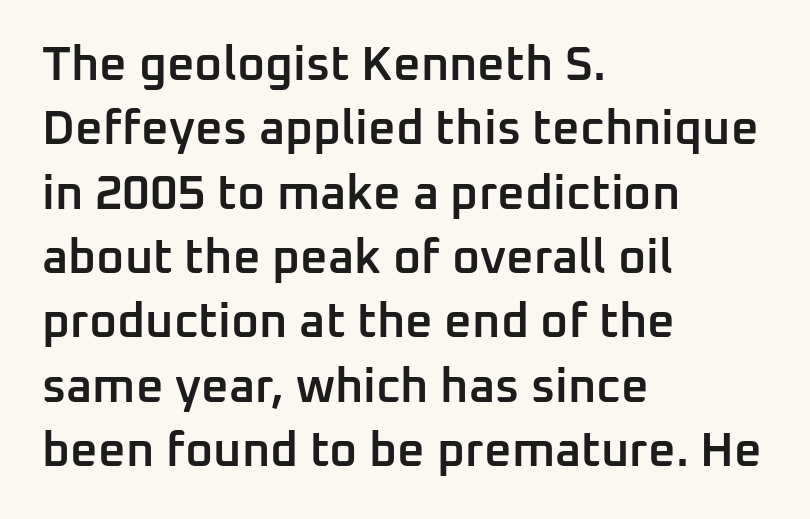
The image shows 48 px semibold sans-serif type, upright; set left-aligned, normal line spacing (1.34x), normal letter spacing, not underlined; low stroke contrast and a medium x-height.
